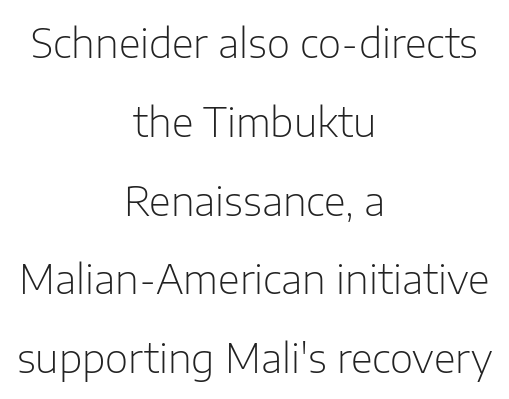
The image shows 40 px light sans-serif type, upright; set centered, loose line spacing (1.97x), normal letter spacing, not underlined; low stroke contrast and a medium x-height.
